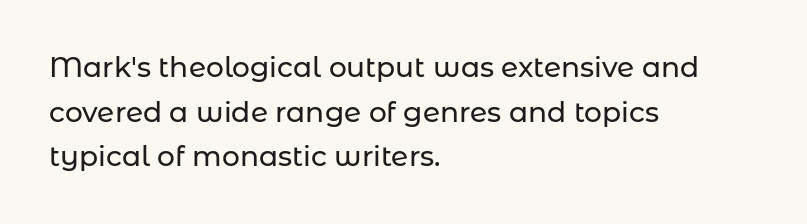
The image shows 28 px sans-serif type, upright; set left-aligned, normal line spacing (1.59x), normal letter spacing, not underlined; low stroke contrast and a medium x-height.
